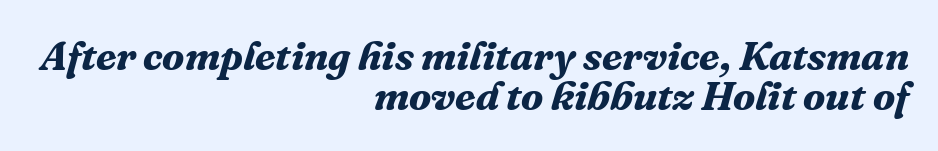
Character widths vary here, with narrow letters taking less room than wide ones. Summary of vertical rhythm: compact, with narrow interline spacing. Emphasis by weight is at full strength: bold. Check the space under the baseline: it is left empty.
